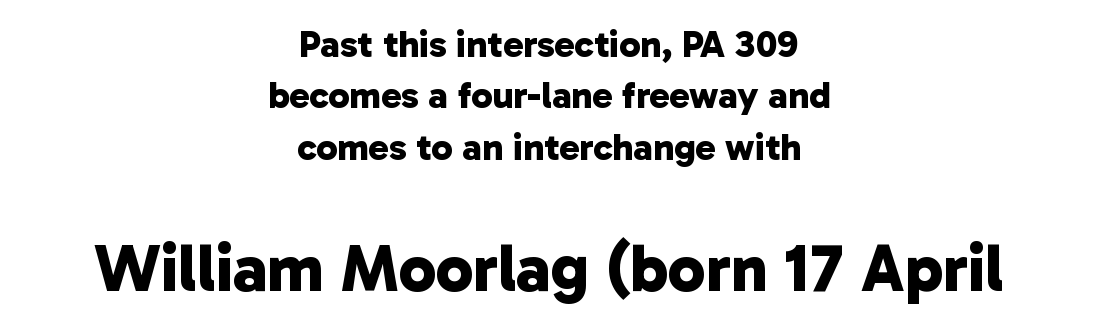
{"serif": "no", "bold": "yes", "weight": "bold", "width": "normal", "stroke_contrast": "low", "x_height": "medium", "monospaced": "no", "underline": "no", "align": "center", "line_spacing": "normal", "line_spacing_ratio": 1.35, "letter_spacing": "normal", "letter_spacing_em": 0.0, "larger_block": "second", "size_ratio": 1.76, "glyph_px": 67}
